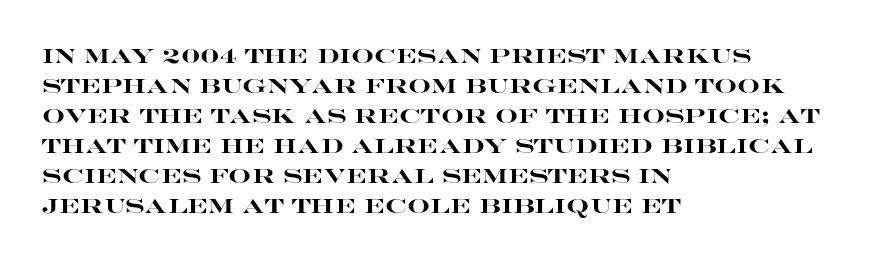
Alignment: flush left. Tall strokes in this sample are plumb rather than angled. Successive baselines arrive at the customary interval. The rendering uses a bold face; every stroke is thick and dark. The specimen omits any rule beneath the text block's lines. Short note: letters normally spaced.
